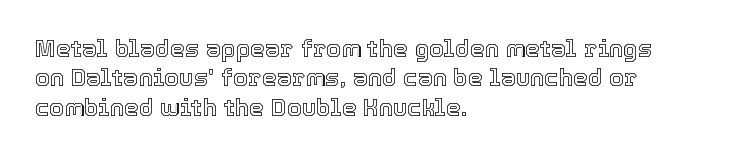
Q: Is the text italic (slanted)? A: No, it is upright.
Q: Is the text underlined? A: No.
Q: How is the paragraph aligned? A: Left-aligned.
Q: Is the spacing between letters normal or unusually wide? A: Normal.
